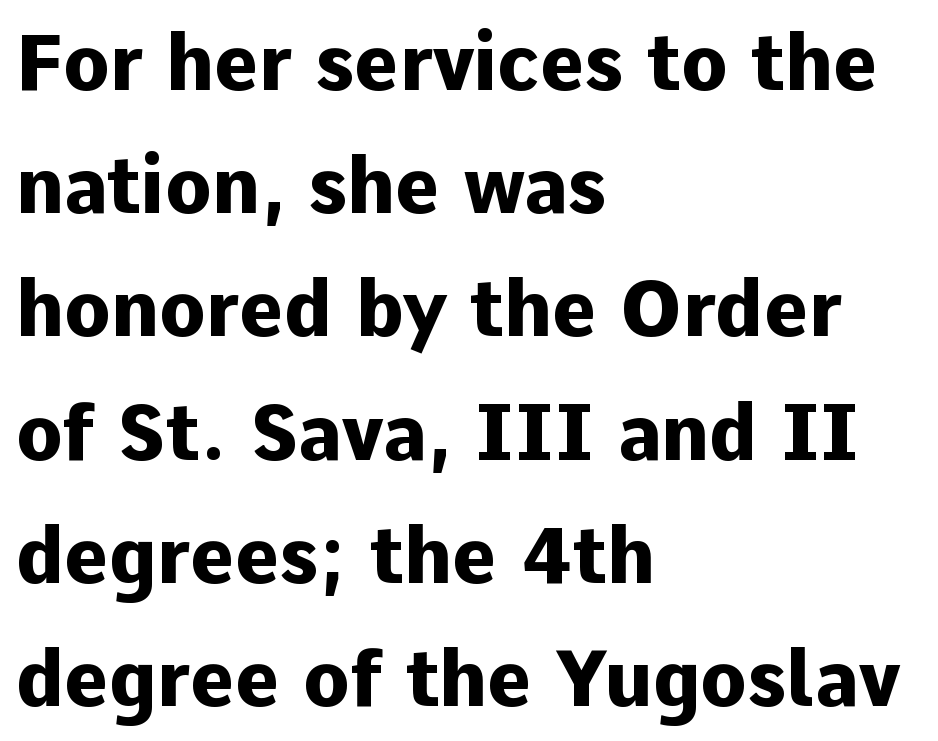
The image shows 77 px heavy sans-serif type, upright; set left-aligned, normal line spacing (1.6x), normal letter spacing, not underlined; low stroke contrast and a medium x-height.
